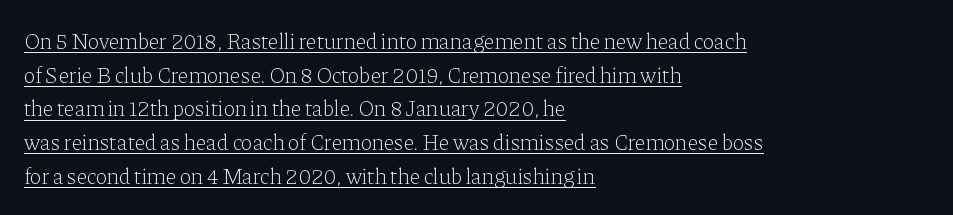
{"italic": "no", "bold": "no", "underline": "yes", "align": "left", "line_spacing": "normal", "line_spacing_ratio": 1.53, "letter_spacing": "normal", "letter_spacing_em": 0.0, "glyph_px": 22}
